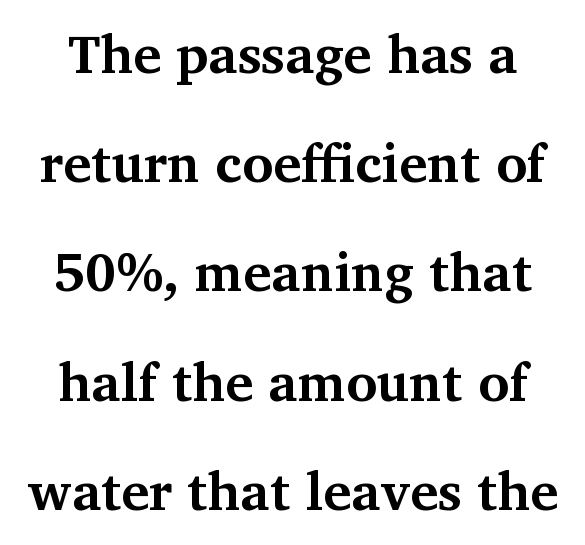
This rendering employs a face with finishing strokes, i.e., a serif. Character widths vary here, with narrow letters taking less room than wide ones. Style check: upright. What weight is shown? A full bold with thick strokes.
